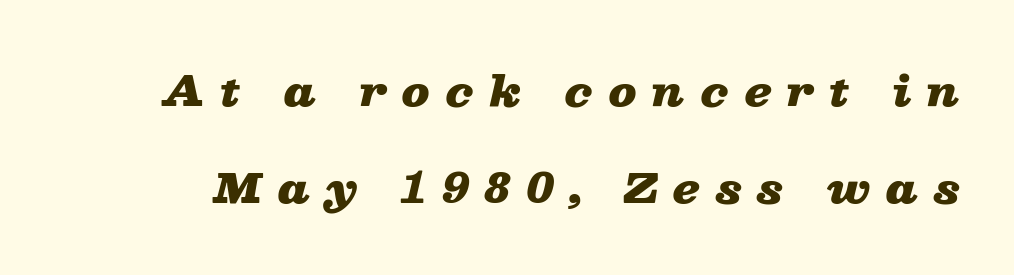
A great deal of white space separates one row of letters from the next. Underline: absent. Varying glyph widths throughout — classic text-font behaviour. Notice how thick the strokes are: this is what a full bold looks like. Someone cranked the tracking dial way up on this one. Characters are canted at an angle relative to the baseline's perpendicular.
